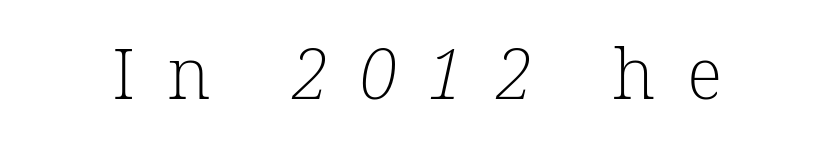
The image shows 70 px light serif type; set unusually wide letter spacing (+0.45 em), not underlined; low stroke contrast and a medium x-height.
